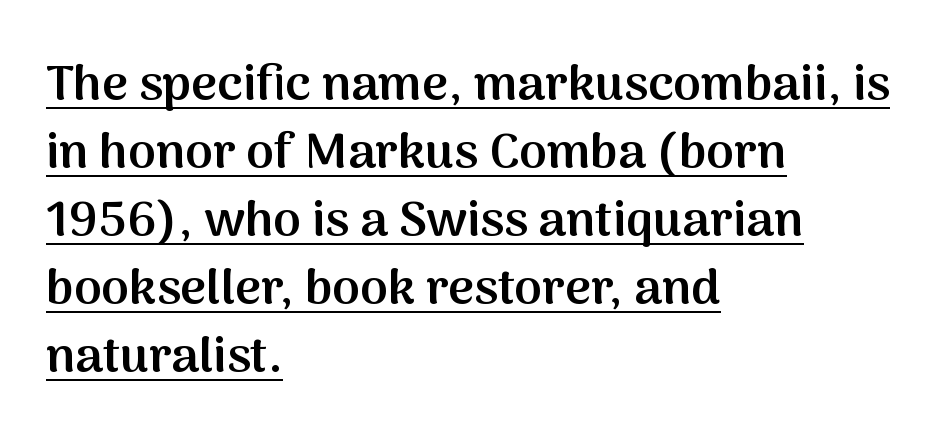
{"serif": "no", "italic": "no", "bold": "semi", "weight": "semibold", "width": "normal", "stroke_contrast": "medium", "x_height": "medium", "monospaced": "no", "underline": "yes", "align": "left", "line_spacing": "normal", "line_spacing_ratio": 1.36, "letter_spacing": "normal", "letter_spacing_em": 0.0, "glyph_px": 50}
